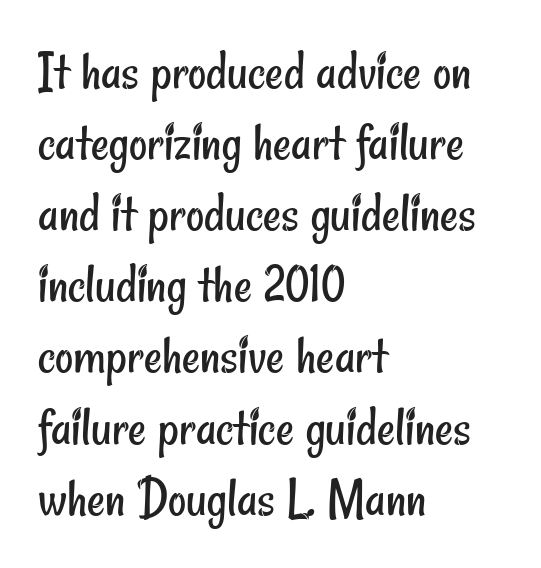
The zone under the glyphs is completely vacant. No extra tracking has been applied to these lines. On a weight scale, this lands at 450 or below. Looks like regular typesetting: each glyph gets only the width it needs. The vertical gap from one line to the next is medium. Line beginnings align vertically; line endings do not.
